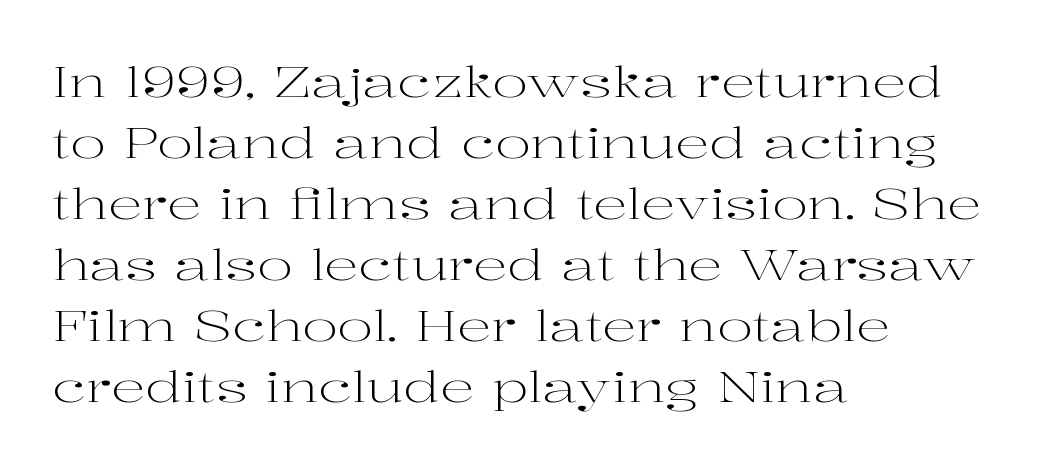
The image shows 43 px light, wide serif type, upright; set left-aligned, normal line spacing (1.42x), normal letter spacing, not underlined; high stroke contrast and a medium x-height.
